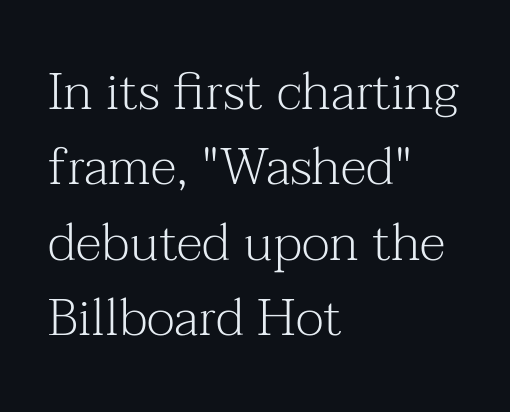
{"serif": "yes", "italic": "no", "bold": "no", "weight": "light", "width": "normal", "stroke_contrast": "medium", "x_height": "medium", "monospaced": "no", "underline": "no", "align": "left", "line_spacing": "normal", "line_spacing_ratio": 1.45, "letter_spacing": "normal", "letter_spacing_em": 0.0, "glyph_px": 52}
